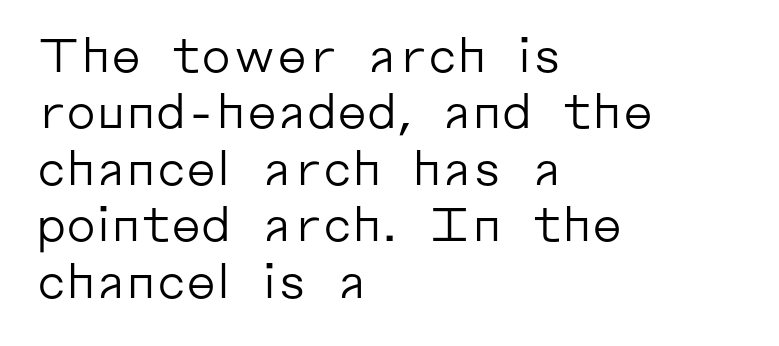
Q: Is the text bold? A: No.
Q: Is the text italic (slanted)? A: No, it is upright.
Q: Is the typeface a serif or a sans-serif typeface? A: Sans-serif.
Q: Is the text underlined? A: No.
Q: How is the paragraph aligned? A: Left-aligned.
Q: Is the spacing between letters normal or unusually wide? A: Normal.
Q: Width (condensed, normal, or wide)? A: Normal.
Q: Stroke contrast? A: Low.
Q: x-height? A: Medium.
Q: Monospaced? A: No.
